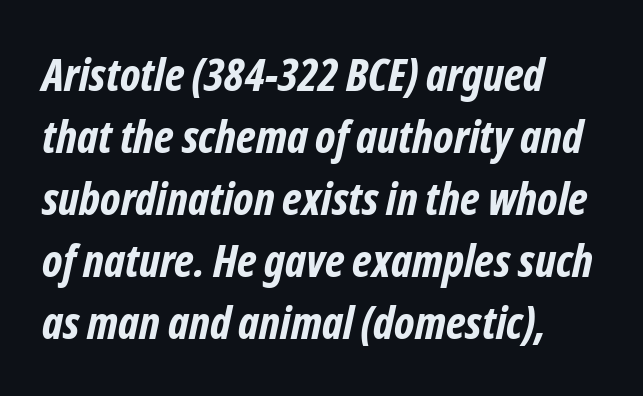
Q: Is the text bold? A: Yes.
Q: Is the typeface a serif or a sans-serif typeface? A: Sans-serif.
Q: Is the text underlined? A: No.
Q: How is the paragraph aligned? A: Left-aligned.
Q: Is the spacing between letters normal or unusually wide? A: Normal.
Q: Is the spacing between lines tight, normal or loose? A: Normal.
Q: Width (condensed, normal, or wide)? A: Condensed.
Q: Stroke contrast? A: Low.
Q: x-height? A: Medium.
Q: Monospaced? A: No.
